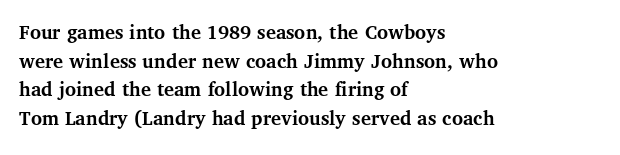
Q: Is the text bold? A: Yes.
Q: Is the text italic (slanted)? A: No, it is upright.
Q: Is the text underlined? A: No.
Q: How is the paragraph aligned? A: Left-aligned.
Q: Is the spacing between letters normal or unusually wide? A: Normal.
Q: Is the spacing between lines tight, normal or loose? A: Normal.
